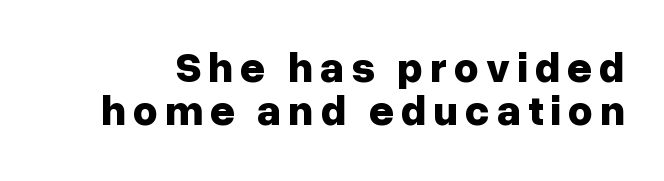
{"serif": "no", "italic": "no", "bold": "yes", "weight": "bold", "width": "normal", "stroke_contrast": "low", "x_height": "medium", "monospaced": "no", "underline": "no", "line_spacing": "tight", "line_spacing_ratio": 1.01, "glyph_px": 43}
